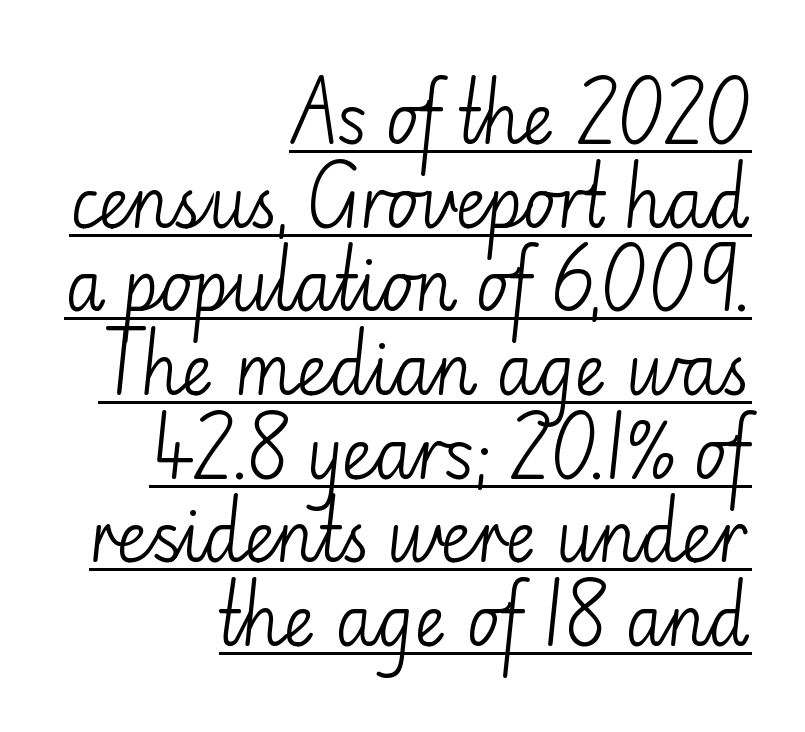
{"serif": "no", "bold": "no", "weight": "light", "width": "normal", "stroke_contrast": "low", "x_height": "small", "monospaced": "no", "underline": "yes", "align": "right", "line_spacing_ratio": 1.23, "letter_spacing": "normal", "letter_spacing_em": 0.0, "glyph_px": 68}
